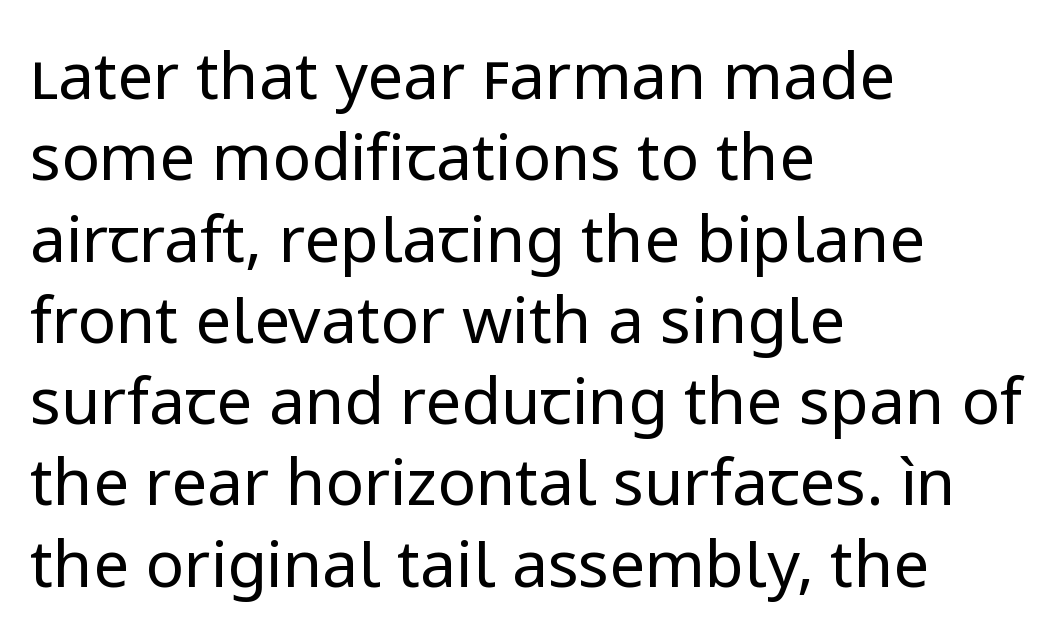
Q: Is the text bold? A: No.
Q: Is the text italic (slanted)? A: No, it is upright.
Q: Is the typeface a serif or a sans-serif typeface? A: Sans-serif.
Q: Is the text underlined? A: No.
Q: How is the paragraph aligned? A: Left-aligned.
Q: Is the spacing between letters normal or unusually wide? A: Normal.
Q: Is the spacing between lines tight, normal or loose? A: Normal.
Q: Width (condensed, normal, or wide)? A: Normal.
Q: Stroke contrast? A: Low.
Q: x-height? A: Medium.
Q: Monospaced? A: No.
